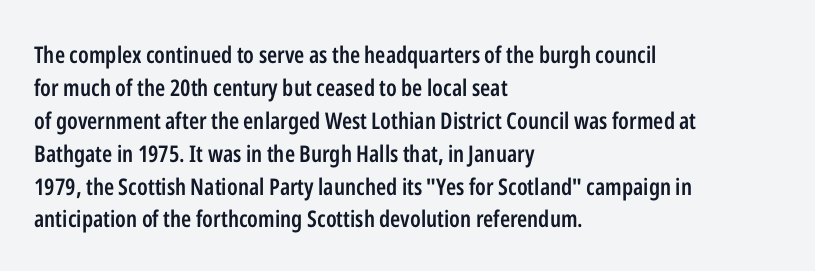
{"italic": "no", "bold": "semi", "underline": "no", "align": "left", "line_spacing": "normal", "line_spacing_ratio": 1.43, "letter_spacing": "normal", "letter_spacing_em": 0.0, "glyph_px": 23}
